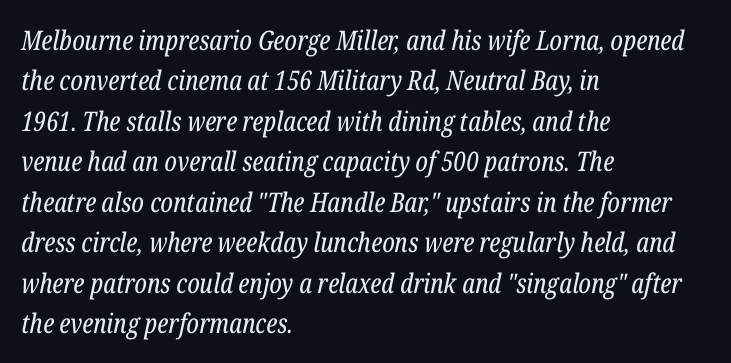
The face used here is rendered with its standard letterfit. Underlining? Definitely not there. The lettering tilts uniformly, giving the passage an italic look. The lines are quadded left. The weight would be labelled regular, book, light, or lighter still.
